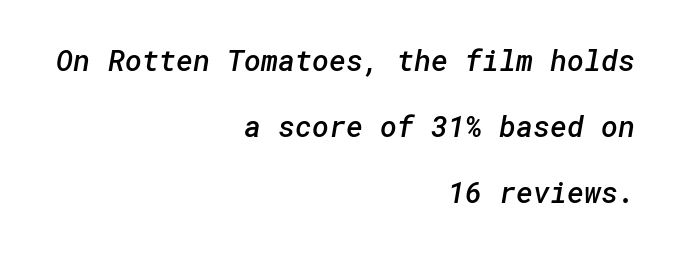
The image shows 29 px semibold sans-serif type; set right-aligned, loose line spacing (2.28x), normal letter spacing, not underlined; low stroke contrast and a medium x-height.
